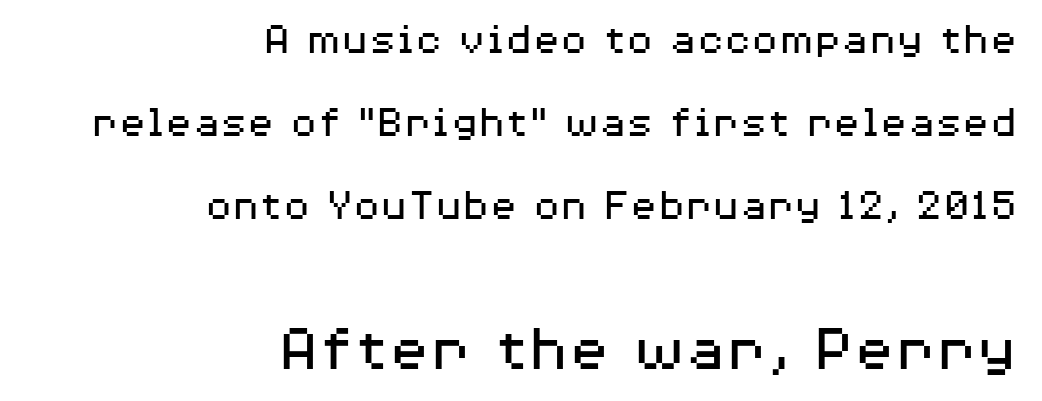
Q: Is the text bold? A: No.
Q: Is the text italic (slanted)? A: No, it is upright.
Q: Is the typeface a serif or a sans-serif typeface? A: Sans-serif.
Q: Is the text underlined? A: No.
Q: How is the paragraph aligned? A: Right-aligned.
Q: Is the spacing between letters normal or unusually wide? A: Normal.
Q: Which block of text is set in a larger size, the first (top) or the second (bottom)? A: The second (bottom) one.
Q: Width (condensed, normal, or wide)? A: Wide.
Q: Stroke contrast? A: Medium.
Q: x-height? A: Medium.
Q: Monospaced? A: No.
